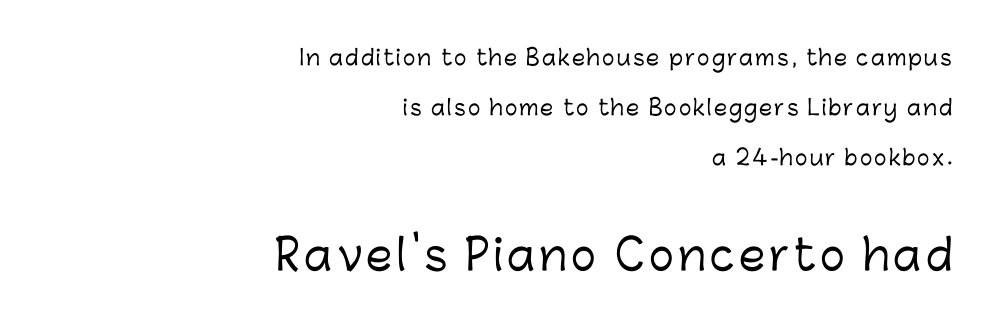
The image shows 42 px sans-serif type, upright; set right-aligned, loose line spacing (2.38x), not underlined; the second (bottom) block is 2.0x larger; low stroke contrast and a medium x-height.
